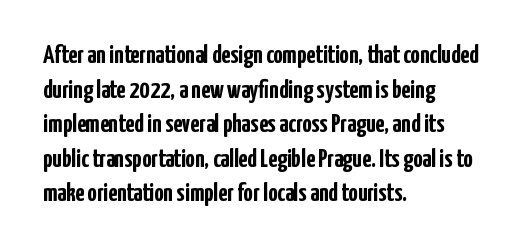
The image shows 26 px bold type, upright; set left-aligned, normal line spacing (1.33x), normal letter spacing, not underlined.
